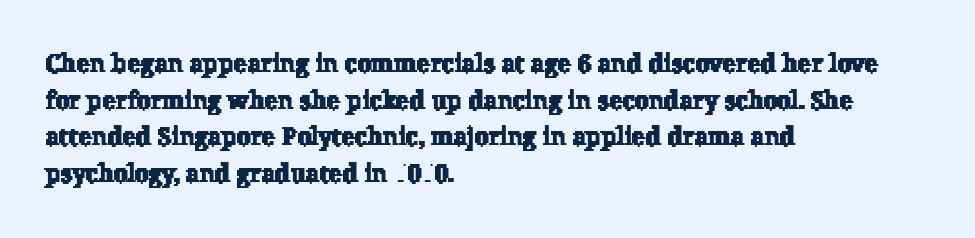
The image shows 25 px text type; set left-aligned, normal line spacing (1.47x), normal letter spacing, not underlined.
